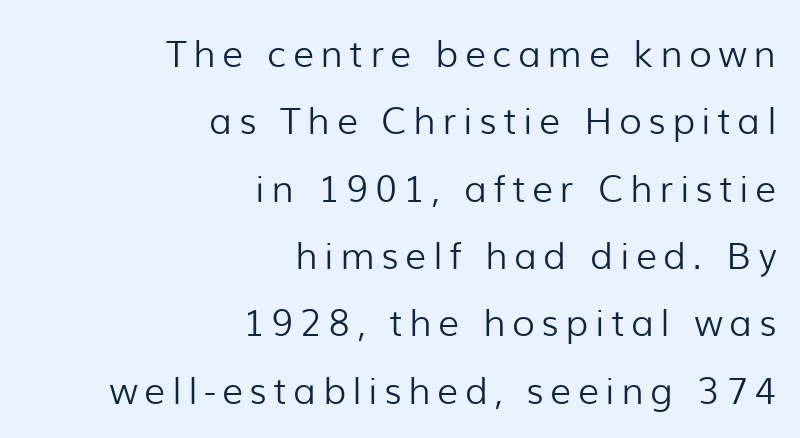
The image shows 37 px light sans-serif type, upright; set right-aligned, line spacing 1.82x, not underlined; low stroke contrast and a medium x-height.
